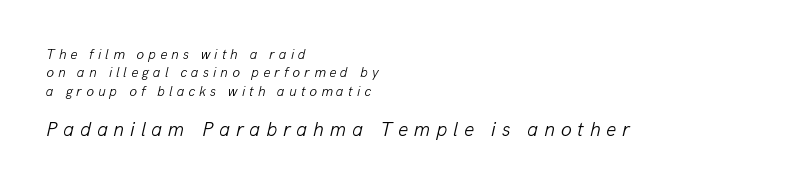
Q: Is the text bold? A: No.
Q: Is the text italic (slanted)? A: Yes, it leans right by about 13 degrees.
Q: Is the text underlined? A: No.
Q: How is the paragraph aligned? A: Left-aligned.
Q: Is the spacing between letters normal or unusually wide? A: Unusually wide.
Q: Is the spacing between lines tight, normal or loose? A: Normal.
Q: Which block of text is set in a larger size, the first (top) or the second (bottom)? A: The second (bottom) one.
